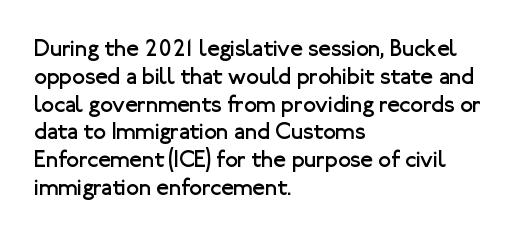
Italic: no, the glyphs are upright roman. Typeset ragged right — the left edge is the straight one. The gaps between neighbouring characters are ordinary and unremarkable. No letter is thick-stroked: the sample isn't bold. Lines of text with bare space underneath.
